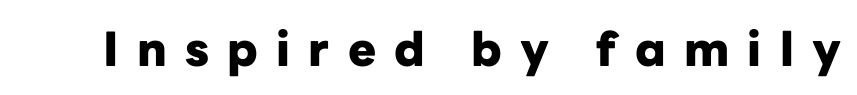
The letterforms stand isolated, each surrounded by extra space. The face used here has the dense, thick strokes of a bold. I'd call this a sans setting — the letters go barefoot. Descenders are the only things crossing below the line. A typesetter would call this proportional, since set widths differ per character. Upright lettering throughout.
